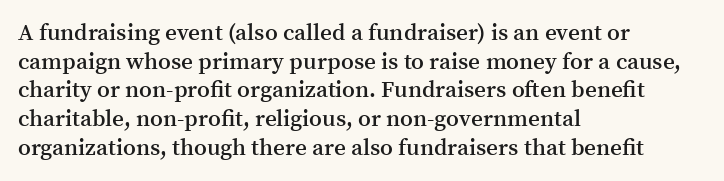
The specimen omits any rule beneath the text block's lines. The type sits square on the baseline with zero lean. This block has exactly the height ordinary leading produces. Does extra space separate the letters? No, they use regular spacing.
